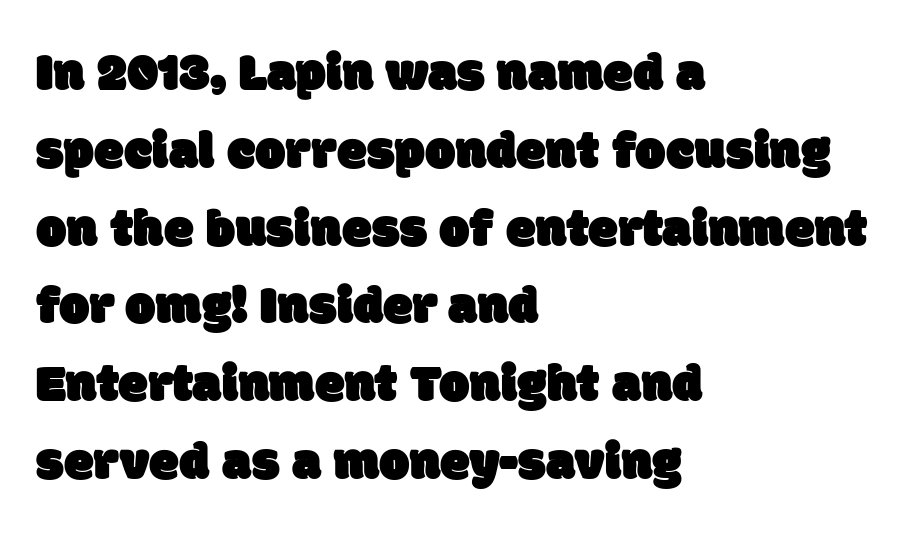
Q: Is the typeface a serif or a sans-serif typeface? A: Sans-serif.
Q: Is the text underlined? A: No.
Q: How is the paragraph aligned? A: Left-aligned.
Q: Is the spacing between letters normal or unusually wide? A: Normal.
Q: Is the spacing between lines tight, normal or loose? A: Normal.
Q: Width (condensed, normal, or wide)? A: Normal.
Q: Stroke contrast? A: Low.
Q: x-height? A: Large.
Q: Monospaced? A: No.
